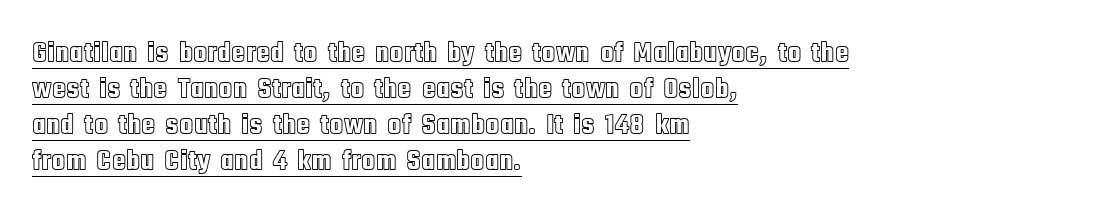
{"italic": "no", "width": "condensed", "x_height": "large", "monospaced": "no", "underline": "yes", "align": "left", "line_spacing_ratio": 1.24, "letter_spacing": "normal", "letter_spacing_em": 0.0, "glyph_px": 29}
